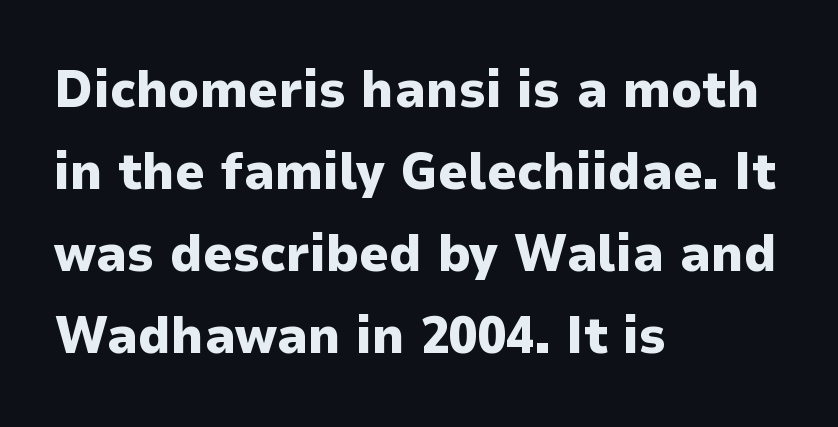
The space directly below the letters is spotless. The face used here has the dense, thick strokes of a bold. The text was rendered using a sans face with plain stroke endings. Layout note: lines flush left. Words appear dense and cohesive because spacing is normal. Looks like regular typesetting: each glyph gets only the width it needs.
